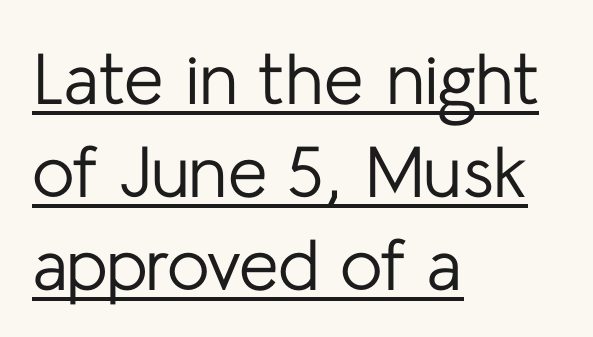
{"serif": "no", "italic": "no", "bold": "no", "weight": "regular", "width": "normal", "stroke_contrast": "low", "x_height": "medium", "monospaced": "no", "underline": "yes", "align": "left", "line_spacing": "normal", "line_spacing_ratio": 1.29, "letter_spacing": "normal", "letter_spacing_em": 0.0, "glyph_px": 72}
